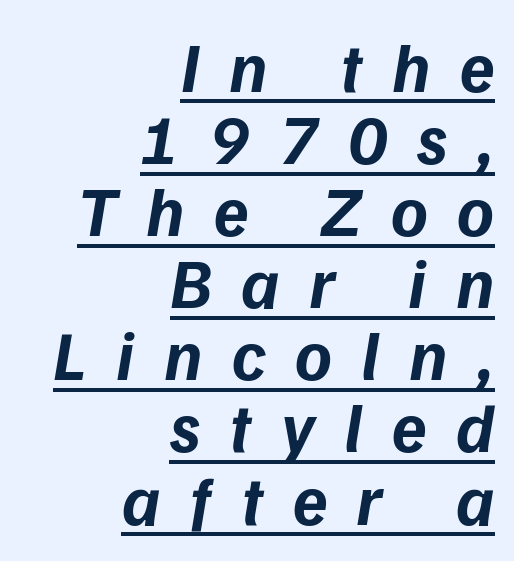
Q: Is the text bold? A: Yes.
Q: Is the typeface a serif or a sans-serif typeface? A: Sans-serif.
Q: Is the text underlined? A: Yes.
Q: How is the paragraph aligned? A: Right-aligned.
Q: Is the spacing between letters normal or unusually wide? A: Unusually wide.
Q: Is the spacing between lines tight, normal or loose? A: Tight.
Q: Width (condensed, normal, or wide)? A: Normal.
Q: Stroke contrast? A: Low.
Q: x-height? A: Medium.
Q: Monospaced? A: No.
